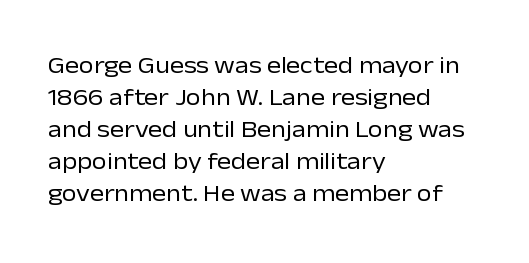
{"italic": "no", "bold": "no", "underline": "no", "align": "left", "line_spacing": "normal", "line_spacing_ratio": 1.33, "letter_spacing": "normal", "letter_spacing_em": 0.0, "glyph_px": 24}
